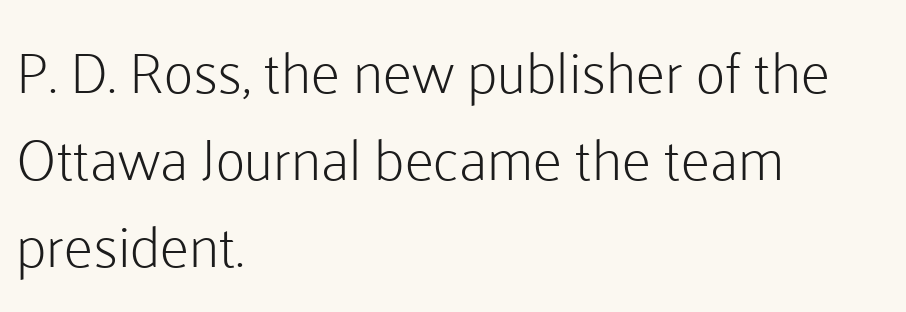
Q: Is the text bold? A: No.
Q: Is the text italic (slanted)? A: No, it is upright.
Q: Is the typeface a serif or a sans-serif typeface? A: Sans-serif.
Q: Is the text underlined? A: No.
Q: How is the paragraph aligned? A: Left-aligned.
Q: Is the spacing between letters normal or unusually wide? A: Normal.
Q: Is the spacing between lines tight, normal or loose? A: Normal.
Q: Width (condensed, normal, or wide)? A: Normal.
Q: Stroke contrast? A: Low.
Q: x-height? A: Medium.
Q: Monospaced? A: No.
